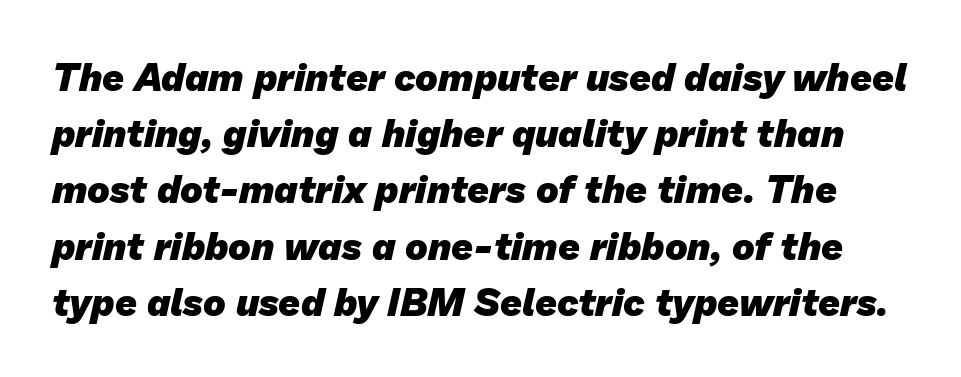
{"serif": "no", "bold": "yes", "weight": "heavy", "width": "normal", "stroke_contrast": "low", "x_height": "medium", "monospaced": "no", "underline": "no", "line_spacing": "normal", "line_spacing_ratio": 1.48, "letter_spacing": "normal", "letter_spacing_em": 0.0, "glyph_px": 38}
